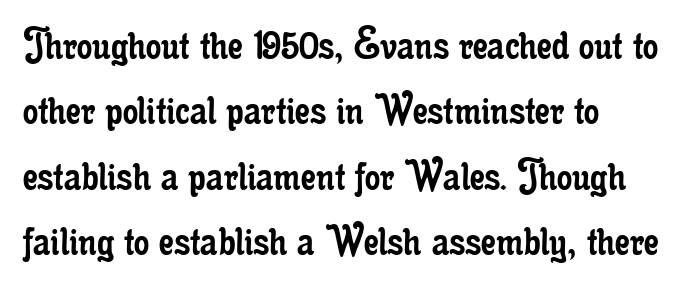
{"serif": "yes", "italic": "no", "bold": "no", "weight": "regular", "width": "condensed", "stroke_contrast": "low", "x_height": "small", "monospaced": "no", "underline": "no", "align": "left", "line_spacing": "normal", "line_spacing_ratio": 1.36, "letter_spacing": "normal", "letter_spacing_em": 0.0, "glyph_px": 48}
